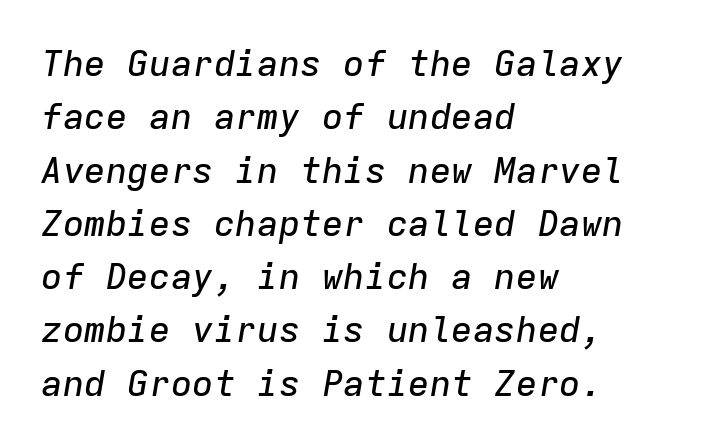
The image shows 36 px text type, italic (leaning right), monospaced; set left-aligned, normal line spacing (1.48x), normal letter spacing, not underlined; low stroke contrast and a medium x-height.
